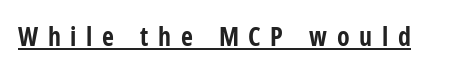
The gaps between neighbouring characters are conspicuously large. Every word sits above its own underline. Does the lettering tilt? It doesn't — this is upright. A dark, heavy texture on the line: the type is bold.
